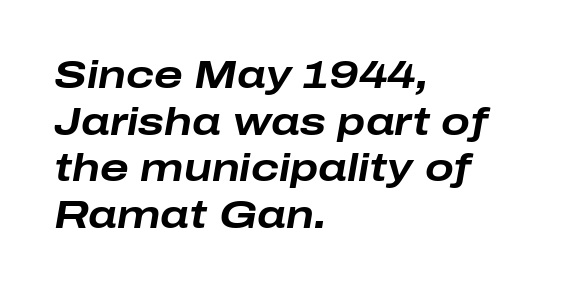
{"italic": "yes", "lean": "right", "slant_degrees": 10, "bold": "yes", "weight": "bold", "width": "wide", "stroke_contrast": "low", "x_height": "medium", "monospaced": "no", "underline": "no", "align": "left", "line_spacing_ratio": 1.23, "letter_spacing": "normal", "letter_spacing_em": 0.0, "glyph_px": 38}
